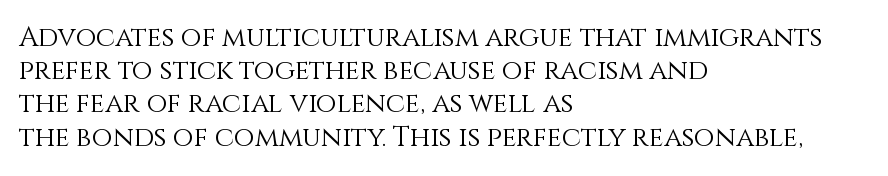
{"italic": "no", "bold": "no", "underline": "no", "align": "left", "line_spacing_ratio": 1.23, "letter_spacing": "normal", "letter_spacing_em": 0.0, "glyph_px": 27}
